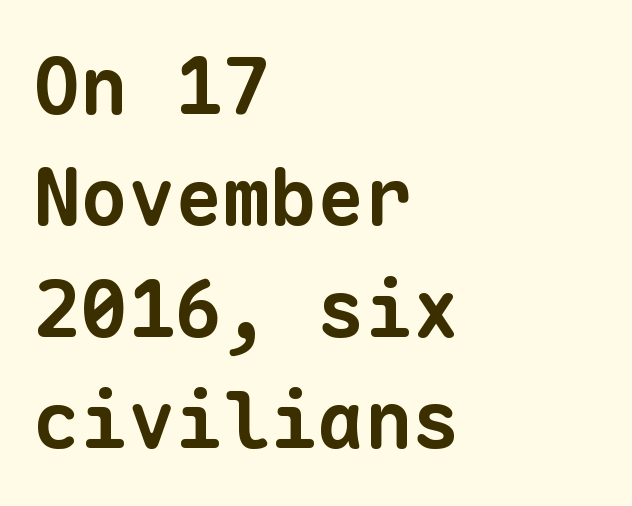
The image shows 79 px bold sans-serif type, monospaced; set left-aligned, normal line spacing (1.41x), normal letter spacing, not underlined; low stroke contrast and a medium x-height.
